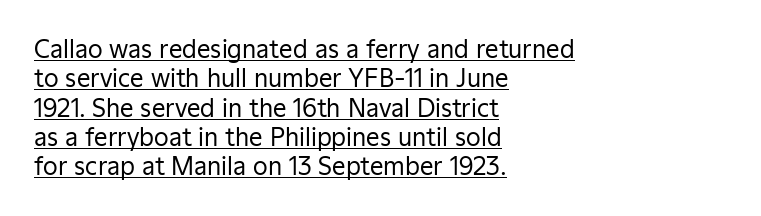
Weight: in the light-to-regular range. The letters sit at their default tracking, neither squeezed nor spread. The face used here appears with an underline applied. Posture: vertical.
